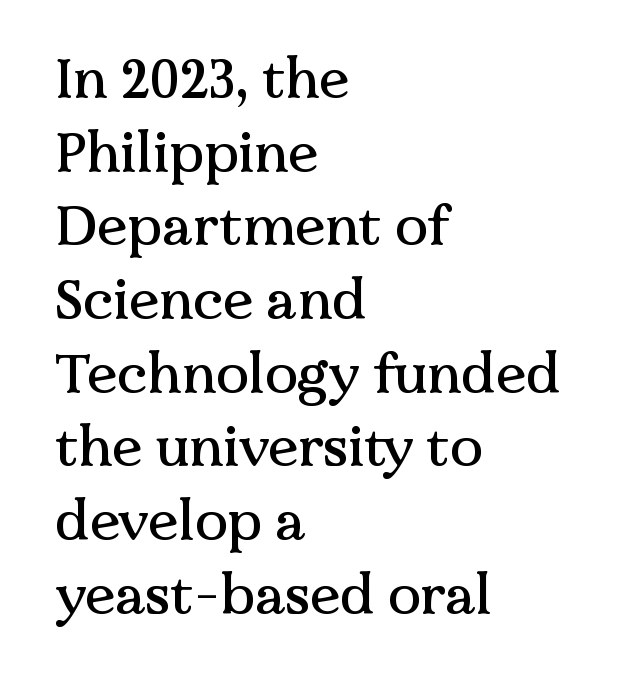
Q: Is the text italic (slanted)? A: No, it is upright.
Q: Is the typeface a serif or a sans-serif typeface? A: Serif.
Q: Is the text underlined? A: No.
Q: How is the paragraph aligned? A: Left-aligned.
Q: Is the spacing between letters normal or unusually wide? A: Normal.
Q: Is the spacing between lines tight, normal or loose? A: Normal.
Q: Width (condensed, normal, or wide)? A: Normal.
Q: Stroke contrast? A: Medium.
Q: x-height? A: Medium.
Q: Monospaced? A: No.
